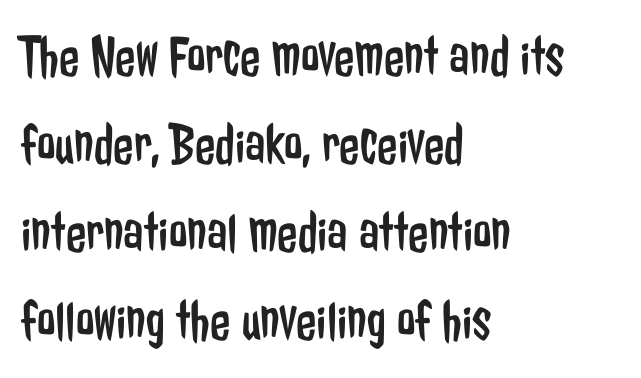
{"serif": "no", "italic": "no", "bold": "no", "weight": "regular", "width": "condensed", "stroke_contrast": "low", "x_height": "medium", "monospaced": "no", "underline": "no", "align": "left", "line_spacing": "normal", "line_spacing_ratio": 1.49, "letter_spacing": "normal", "letter_spacing_em": 0.0, "glyph_px": 59}
